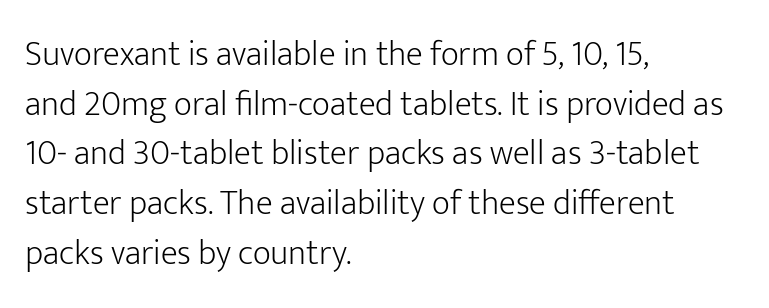
The image shows 35 px light sans-serif type, upright; set left-aligned, normal line spacing (1.42x), normal letter spacing, not underlined; low stroke contrast and a medium x-height.
